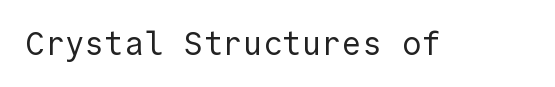
{"serif": "no", "italic": "no", "bold": "no", "weight": "regular", "width": "normal", "x_height": "medium", "underline": "no", "letter_spacing": "normal", "letter_spacing_em": 0.0, "glyph_px": 33}
